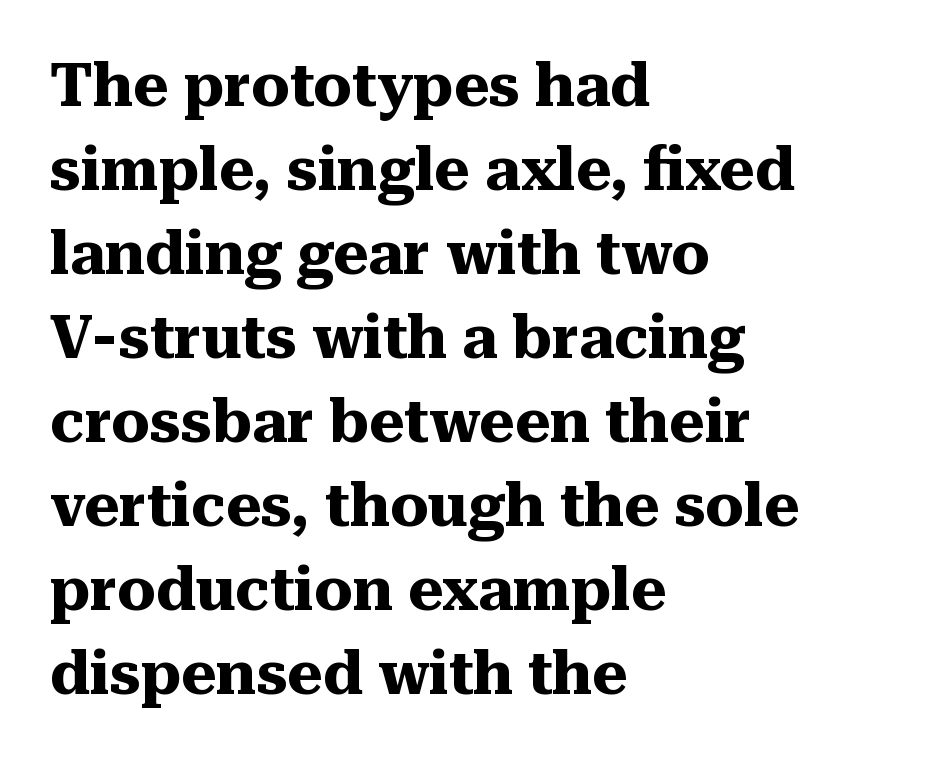
{"serif": "yes", "italic": "no", "bold": "yes", "weight": "heavy", "width": "normal", "stroke_contrast": "medium", "x_height": "medium", "monospaced": "no", "underline": "no", "align": "left", "line_spacing": "normal", "line_spacing_ratio": 1.4, "letter_spacing": "normal", "letter_spacing_em": 0.0, "glyph_px": 60}
